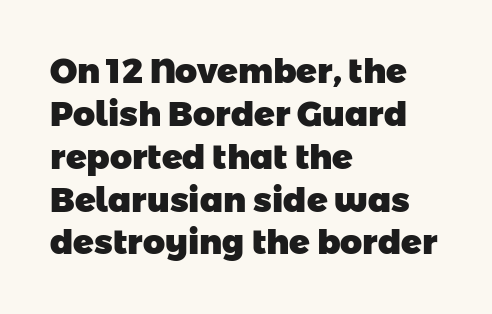
Normally led — the rows are evenly, conventionally spaced. The passage is arranged the way most books set body copy — flush left. Descenders are the only things crossing below the line. This sample uses a sans-serif face.
